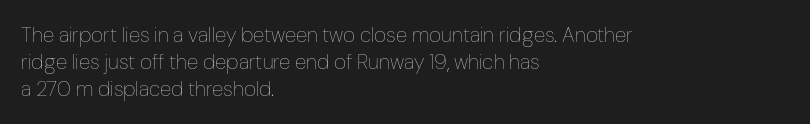
{"italic": "no", "bold": "no", "underline": "no", "align": "left", "line_spacing": "normal", "line_spacing_ratio": 1.28, "letter_spacing": "normal", "letter_spacing_em": 0.0, "glyph_px": 21}
